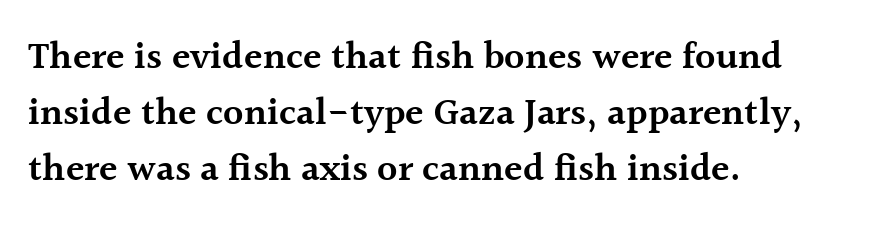
{"serif": "yes", "italic": "no", "bold": "semi", "weight": "semibold", "width": "normal", "x_height": "medium", "monospaced": "no", "underline": "no", "align": "left", "line_spacing": "normal", "line_spacing_ratio": 1.47, "letter_spacing": "normal", "letter_spacing_em": 0.0, "glyph_px": 38}
